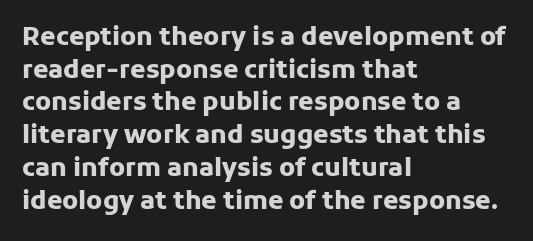
You could call the tracking neutral — neither tight nor loose. Ordinary non-slanted type is in use. Heavy, bold letterforms. Does the copy run flush right? No — it runs flush left. Regular leading.
